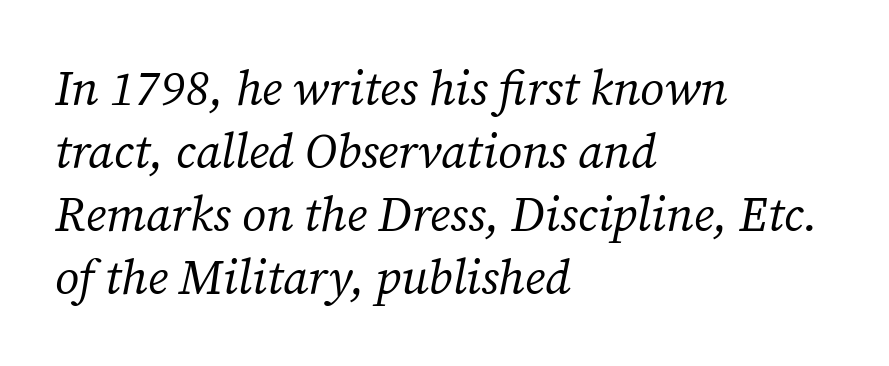
Look at the tracking — it's just the regular setting, nothing added. Normally led — the rows are evenly, conventionally spaced. If you drew a line through each stem, it would be angled. Is this a fixed-width face? No — the glyphs have proportional, varying widths. A clean baseline with only descenders dipping below it. A classic flush-left, rag-right setting is used for this passage.
